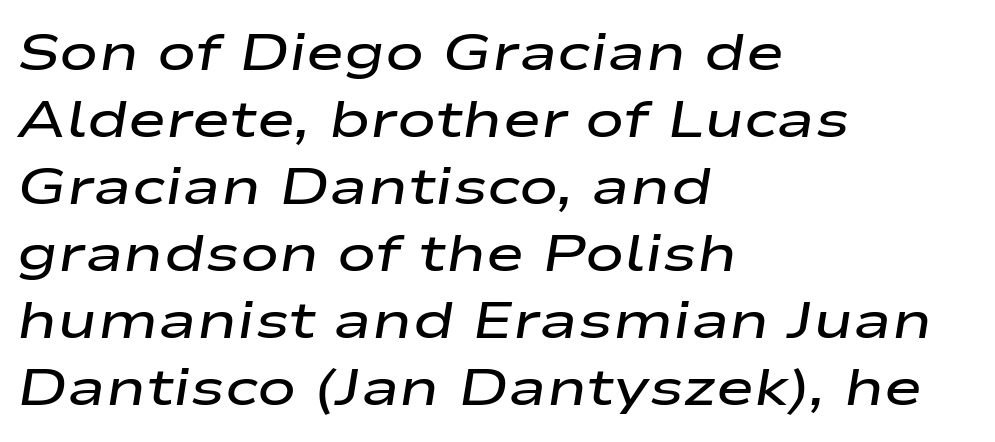
How would I describe the line gaps? Plain and ordinary. A bare baseline throughout the passage. A classic flush-left, rag-right setting is used for this passage. The passage shown is typed in a proportional face where columns would drift. Notice how the stems are inclined rather than vertical — that's the hallmark of italics.
